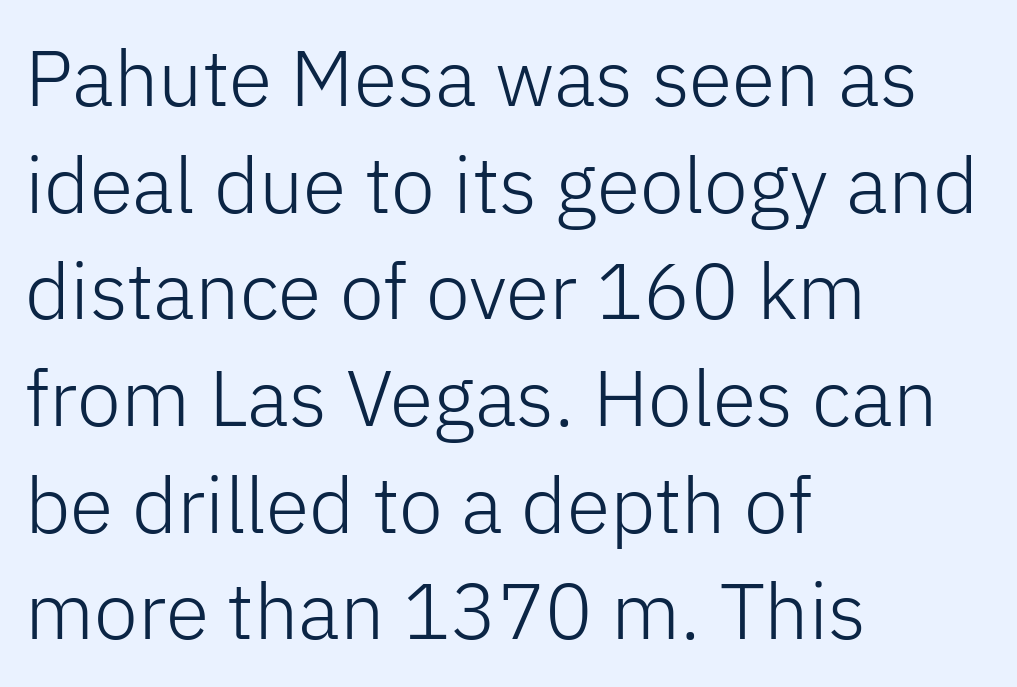
{"serif": "no", "italic": "no", "bold": "no", "weight": "light", "width": "normal", "stroke_contrast": "low", "x_height": "medium", "monospaced": "no", "underline": "no", "align": "left", "line_spacing": "normal", "line_spacing_ratio": 1.35, "letter_spacing": "normal", "letter_spacing_em": 0.0, "glyph_px": 79}
